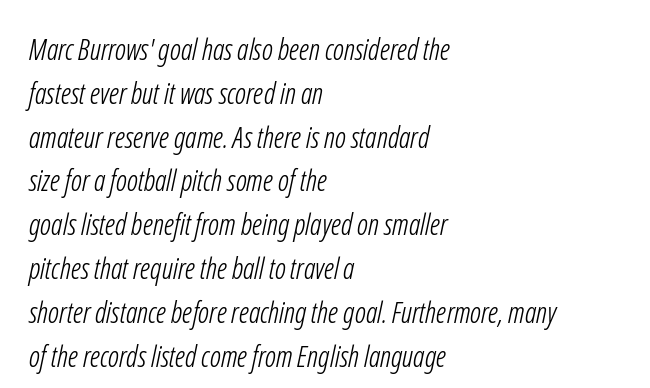
Q: Is the text bold? A: No.
Q: Is the typeface a serif or a sans-serif typeface? A: Sans-serif.
Q: Is the text underlined? A: No.
Q: How is the paragraph aligned? A: Left-aligned.
Q: Is the spacing between letters normal or unusually wide? A: Normal.
Q: Is the spacing between lines tight, normal or loose? A: Normal.
Q: Width (condensed, normal, or wide)? A: Condensed.
Q: Stroke contrast? A: Low.
Q: x-height? A: Medium.
Q: Monospaced? A: No.
